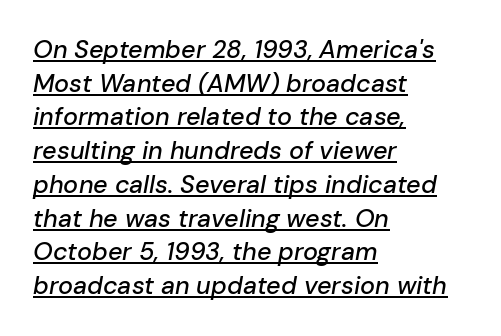
The image shows 25 px text type, italic (leaning right); set left-aligned, normal line spacing (1.35x), normal letter spacing, underlined.
